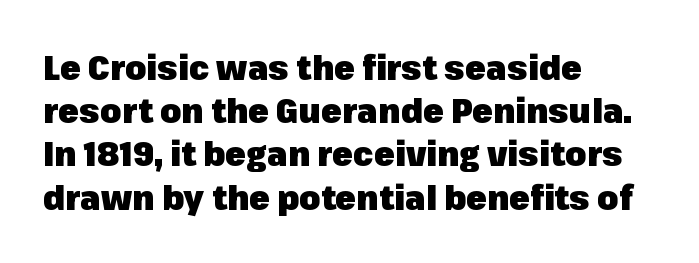
{"serif": "no", "italic": "no", "bold": "yes", "weight": "heavy", "width": "normal", "stroke_contrast": "low", "x_height": "medium", "monospaced": "no", "underline": "no", "align": "left", "line_spacing": "normal", "line_spacing_ratio": 1.27, "letter_spacing": "normal", "letter_spacing_em": 0.0, "glyph_px": 34}
